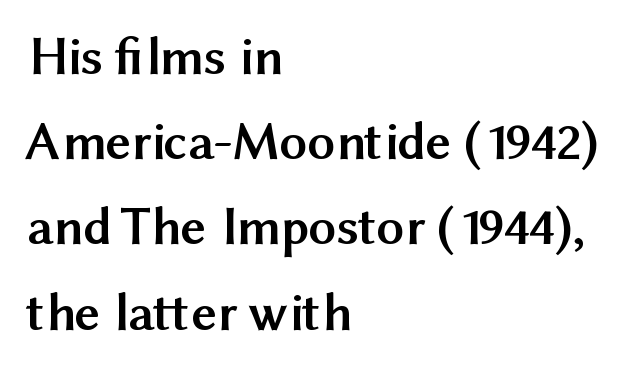
The image shows 55 px semibold sans-serif type, upright; set left-aligned, normal line spacing (1.55x), normal letter spacing, not underlined; medium stroke contrast and a medium x-height.
